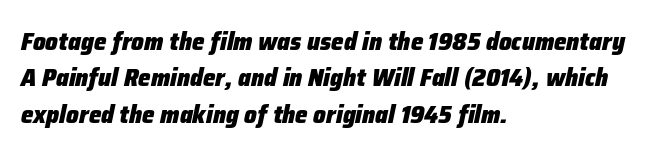
Q: Is the text bold? A: Yes.
Q: Is the text italic (slanted)? A: Yes, it leans right by about 12 degrees.
Q: Is the text underlined? A: No.
Q: How is the paragraph aligned? A: Left-aligned.
Q: Is the spacing between letters normal or unusually wide? A: Normal.
Q: Is the spacing between lines tight, normal or loose? A: Normal.
